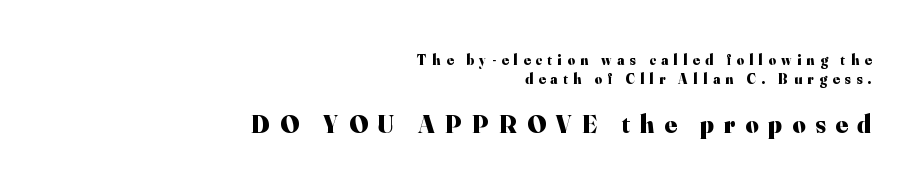
Check the space under the baseline: it is left empty. Block two is the big one; block one sits smaller above it. These lines have a slow, spaced-out rhythm from letter to letter. The specimen reads as upright at a glance.
